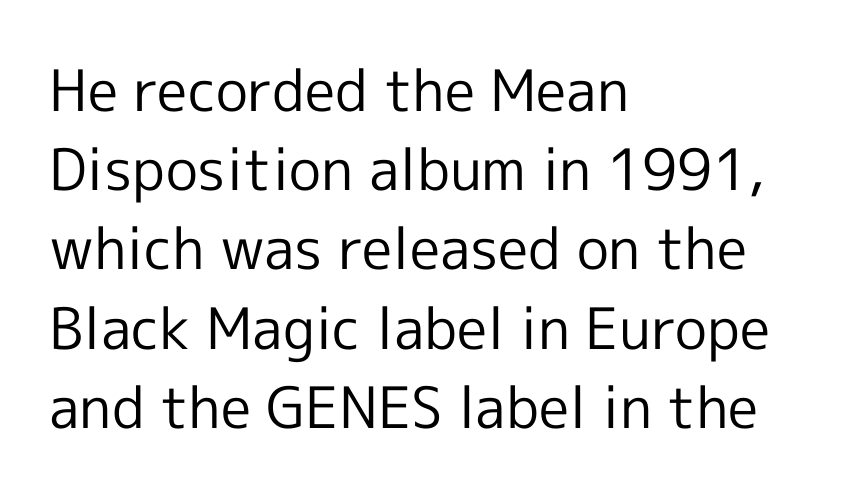
The image shows 57 px regular-weight sans-serif type, upright; set left-aligned, normal line spacing (1.39x), normal letter spacing, not underlined; a medium x-height.
